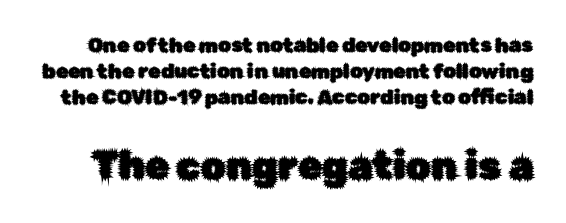
{"serif": "no", "italic": "no", "width": "normal", "stroke_contrast": "low", "x_height": "medium", "monospaced": "no", "underline": "no", "line_spacing": "normal", "line_spacing_ratio": 1.3, "letter_spacing": "normal", "letter_spacing_em": 0.0, "larger_block": "second", "size_ratio": 1.95, "glyph_px": 39}
